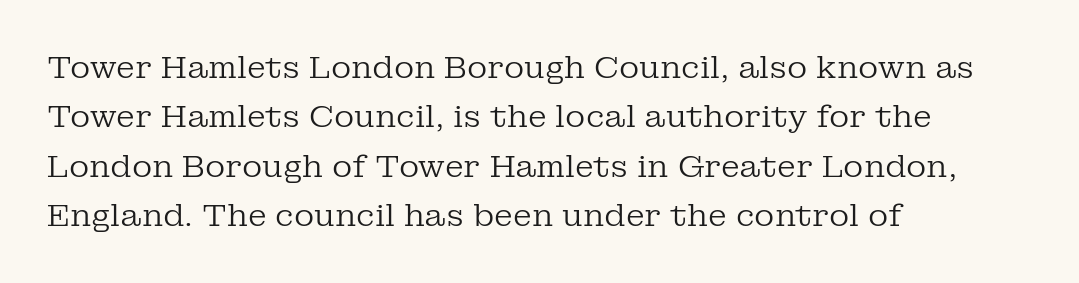
The image shows 31 px regular-weight serif type, upright; set left-aligned, normal line spacing (1.59x), normal letter spacing, not underlined; low stroke contrast and a medium x-height.
